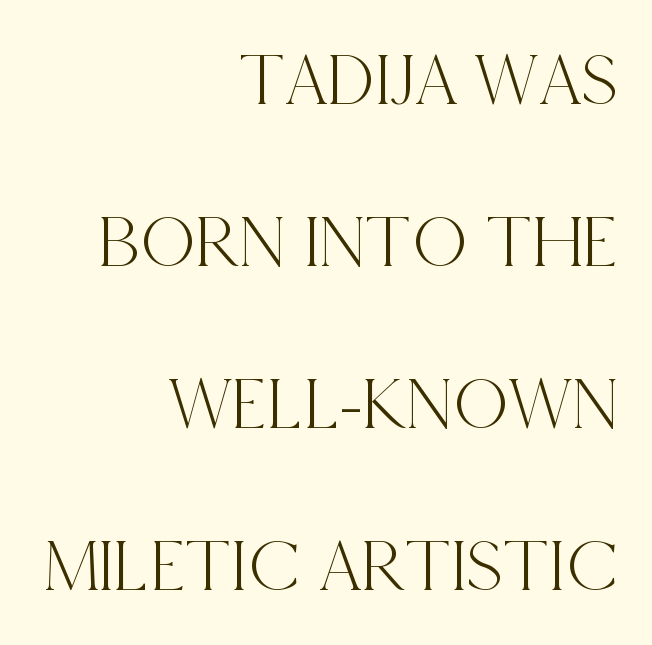
{"serif": "yes", "italic": "no", "width": "condensed", "x_height": "large", "monospaced": "no", "underline": "no", "align": "right", "line_spacing": "loose", "line_spacing_ratio": 2.13, "letter_spacing": "normal", "letter_spacing_em": 0.0, "glyph_px": 76}
